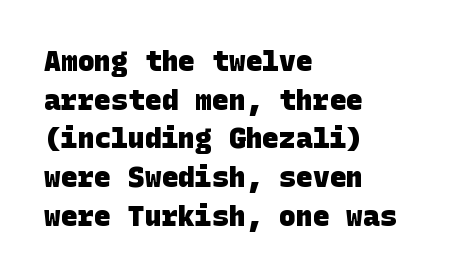
{"serif": "no", "bold": "yes", "weight": "heavy", "width": "normal", "stroke_contrast": "low", "x_height": "large", "underline": "no", "align": "left", "line_spacing": "normal", "line_spacing_ratio": 1.38, "letter_spacing": "normal", "letter_spacing_em": 0.0, "glyph_px": 28}
